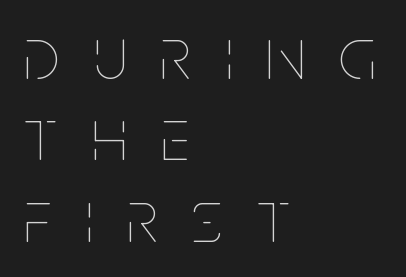
{"italic": "no", "bold": "no", "weight": "thin", "width": "condensed", "stroke_contrast": "low", "x_height": "large", "monospaced": "no", "underline": "no", "align": "left", "line_spacing": "tight", "line_spacing_ratio": 1.1, "letter_spacing": "wide", "letter_spacing_em": 0.47, "glyph_px": 74}
